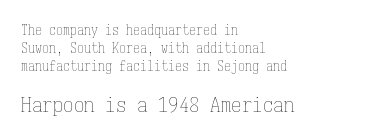
The image shows 21 px text type, upright; set left-aligned, normal line spacing (1.27x), normal letter spacing, not underlined; the second (bottom) block is 1.5x larger.
